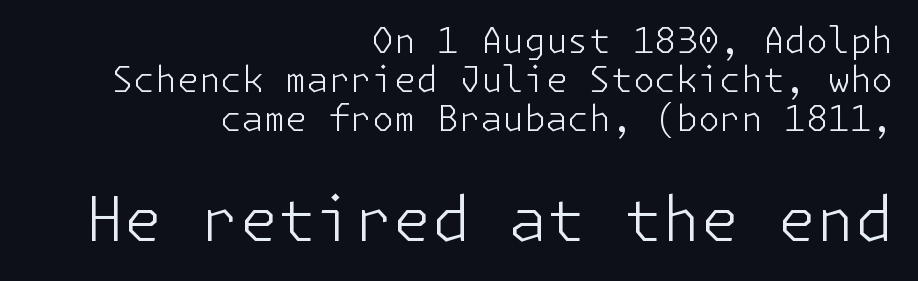
{"serif": "no", "italic": "no", "bold": "no", "weight": "light", "width": "normal", "stroke_contrast": "low", "x_height": "medium", "underline": "no", "align": "right", "line_spacing": "tight", "line_spacing_ratio": 1.12, "letter_spacing": "normal", "letter_spacing_em": 0.0, "larger_block": "second", "size_ratio": 1.77, "glyph_px": 62}
